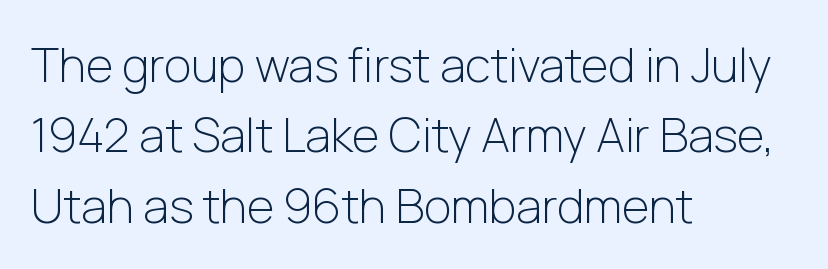
Q: Is the text bold? A: No.
Q: Is the text italic (slanted)? A: No, it is upright.
Q: Is the typeface a serif or a sans-serif typeface? A: Sans-serif.
Q: Is the text underlined? A: No.
Q: How is the paragraph aligned? A: Left-aligned.
Q: Is the spacing between letters normal or unusually wide? A: Normal.
Q: Is the spacing between lines tight, normal or loose? A: Normal.
Q: Width (condensed, normal, or wide)? A: Normal.
Q: Stroke contrast? A: Low.
Q: x-height? A: Medium.
Q: Monospaced? A: No.
